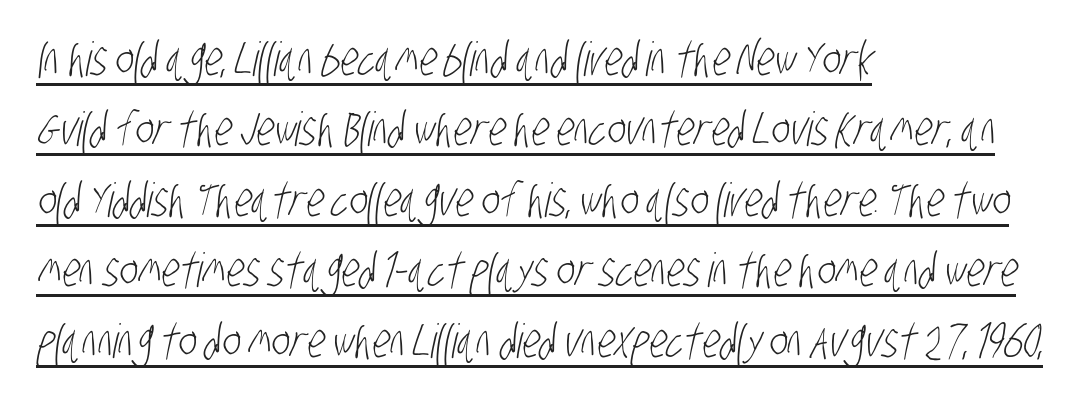
The lettering is marked with a stroke running underneath it. Grotesque or geometric, the face here clearly has no serifs. One glance says typical: line gaps are just what's usual. The face used here is proportionally spaced, like ordinary book or web type. If you drew a ruler down the left edge, every line would touch it.
